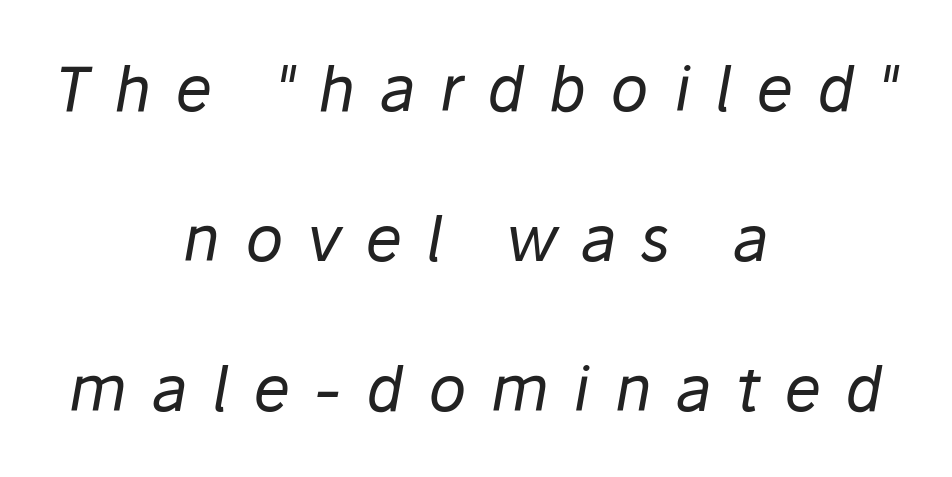
Q: Is the text bold? A: No.
Q: Is the text italic (slanted)? A: Yes, it leans right by about 10 degrees.
Q: Is the text underlined? A: No.
Q: How is the paragraph aligned? A: Centered.
Q: Is the spacing between letters normal or unusually wide? A: Unusually wide.
Q: Is the spacing between lines tight, normal or loose? A: Loose.
Q: Width (condensed, normal, or wide)? A: Normal.
Q: Stroke contrast? A: Low.
Q: x-height? A: Medium.
Q: Monospaced? A: No.
